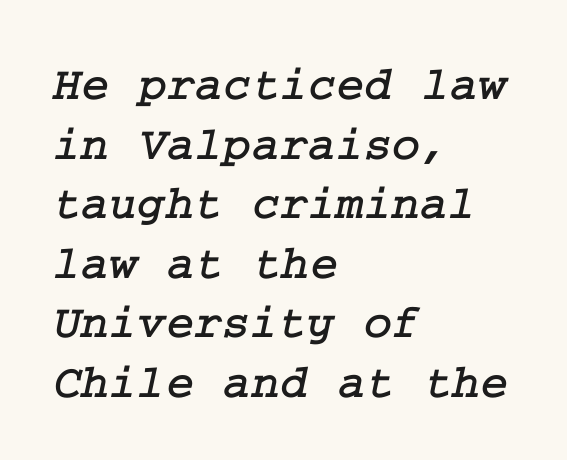
Reading down the block, your eye returns to a fixed left position each line. Type without underlining. Letter spacing: default. Does the type have serifs? Yes, each stem ends in a small foot.
